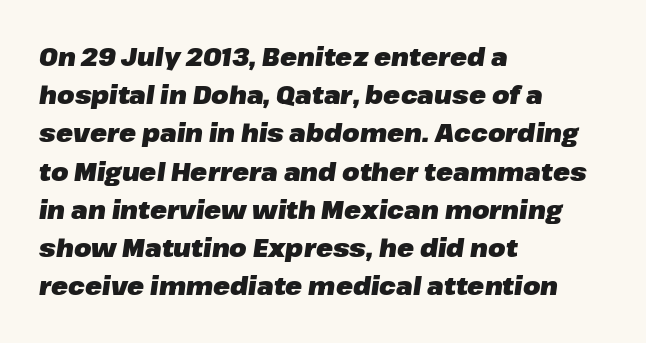
Is there much room between lines? A standard amount, neither cramped nor airy. When letters slant like this, we call the style italic. Tracking here is standard; glyphs follow each other at the usual distance. The passage shown is not underscored anywhere. I'd describe the lettering as bold — thick and assertive.
